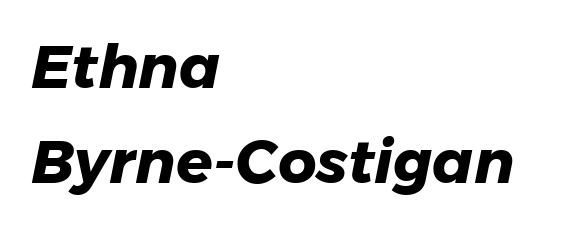
{"serif": "no", "bold": "yes", "weight": "heavy", "width": "normal", "stroke_contrast": "low", "x_height": "medium", "monospaced": "no", "underline": "no", "align": "left", "line_spacing": "normal", "line_spacing_ratio": 1.59, "letter_spacing": "normal", "letter_spacing_em": 0.0, "glyph_px": 60}
